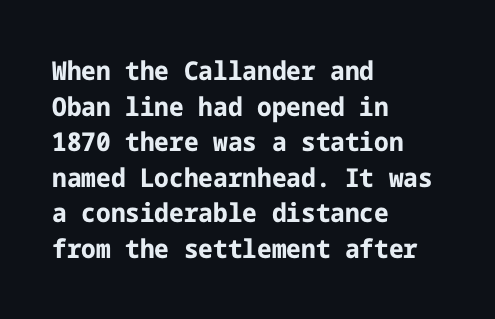
Descenders are the only things crossing below the line. Weight: bold. The tracking reads as untouched default to a designer's eye. A typesetter would mark this as roman, not italic.
